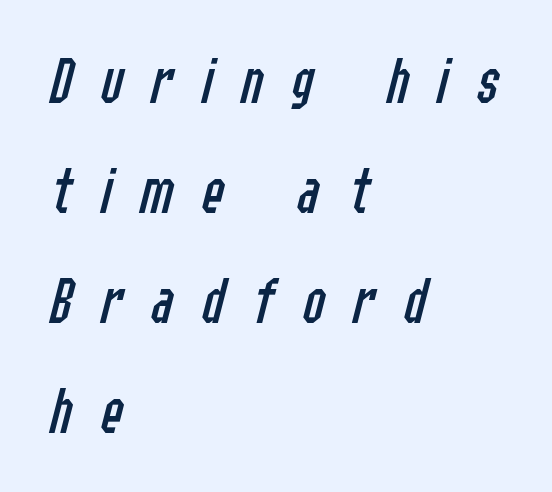
The image shows 68 px regular-weight, condensed type, italic (leaning right); set left-aligned, normal line spacing (1.62x), unusually wide letter spacing (+0.41 em), not underlined; low stroke contrast and a medium x-height.
